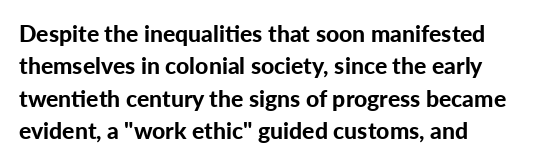
Q: Is the text bold? A: Yes.
Q: Is the text italic (slanted)? A: No, it is upright.
Q: Is the text underlined? A: No.
Q: How is the paragraph aligned? A: Left-aligned.
Q: Is the spacing between letters normal or unusually wide? A: Normal.
Q: Is the spacing between lines tight, normal or loose? A: Normal.
